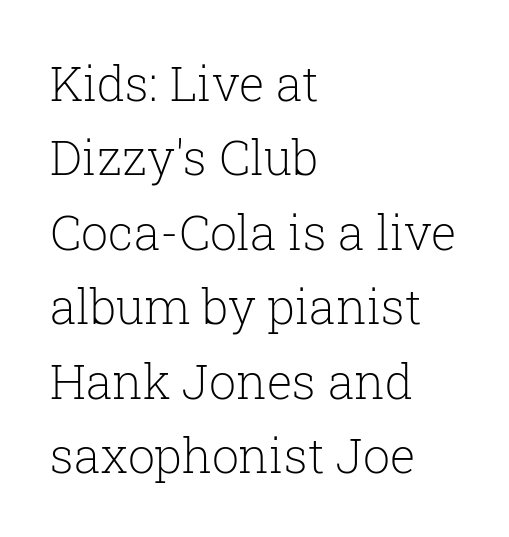
{"serif": "yes", "italic": "no", "bold": "no", "weight": "light", "width": "normal", "stroke_contrast": "low", "x_height": "medium", "monospaced": "no", "underline": "no", "align": "left", "line_spacing": "normal", "line_spacing_ratio": 1.55, "letter_spacing": "normal", "letter_spacing_em": 0.0, "glyph_px": 48}
